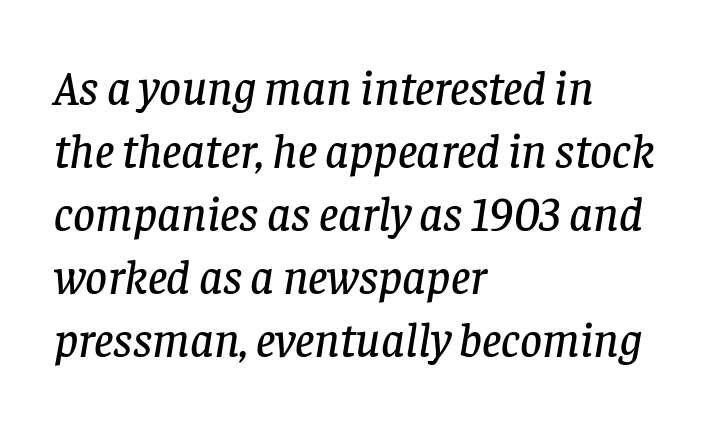
Q: Is the text italic (slanted)? A: Yes, it leans right by about 8 degrees.
Q: Is the typeface a serif or a sans-serif typeface? A: Serif.
Q: Is the text underlined? A: No.
Q: How is the paragraph aligned? A: Left-aligned.
Q: Is the spacing between letters normal or unusually wide? A: Normal.
Q: Is the spacing between lines tight, normal or loose? A: Normal.
Q: Width (condensed, normal, or wide)? A: Normal.
Q: Stroke contrast? A: Low.
Q: x-height? A: Large.
Q: Monospaced? A: No.
